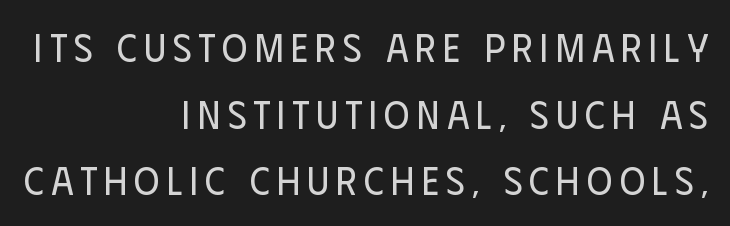
You could not count columns in this text — the font is proportionally spaced. Type style note: lacks serifs. If you drew a line through each stem, it would be perfectly vertical. These lines stack with their right ends in a neat column. The strokes carry an ordinary text weight at most.
